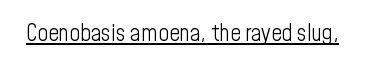
The image shows 23 px text type, upright; set normal letter spacing, underlined.
